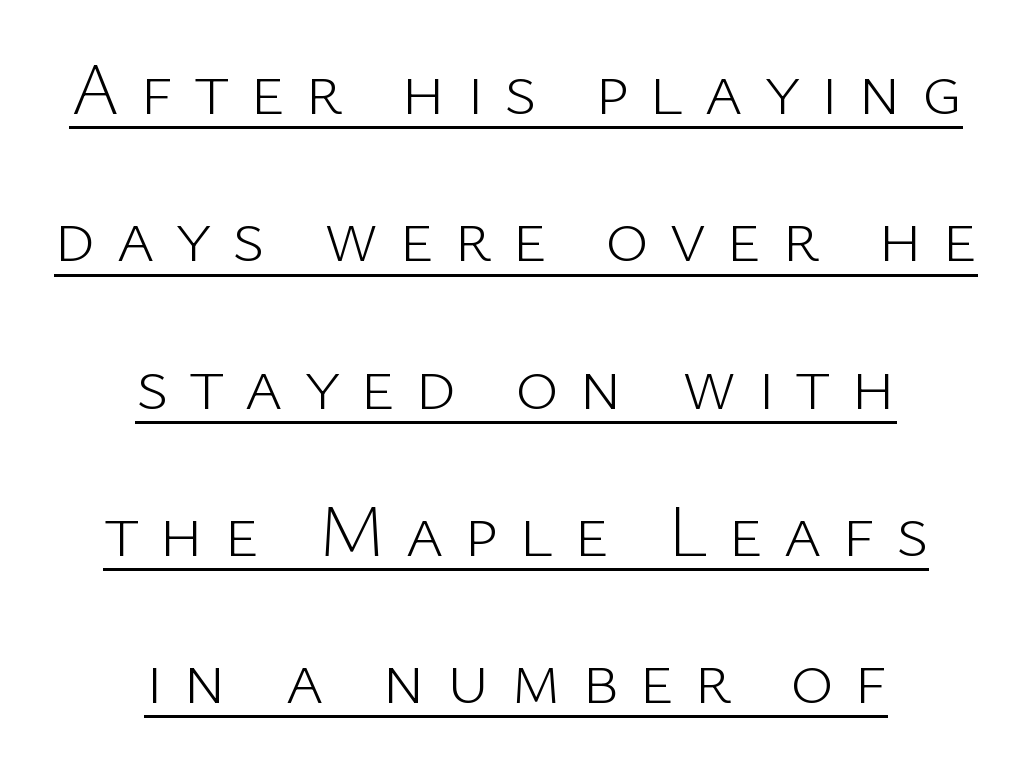
Q: Is the text bold? A: No.
Q: Is the text italic (slanted)? A: No, it is upright.
Q: Is the typeface a serif or a sans-serif typeface? A: Sans-serif.
Q: Is the text underlined? A: Yes.
Q: How is the paragraph aligned? A: Centered.
Q: Is the spacing between letters normal or unusually wide? A: Unusually wide.
Q: Is the spacing between lines tight, normal or loose? A: Loose.
Q: Width (condensed, normal, or wide)? A: Normal.
Q: Stroke contrast? A: Low.
Q: x-height? A: Medium.
Q: Monospaced? A: No.
